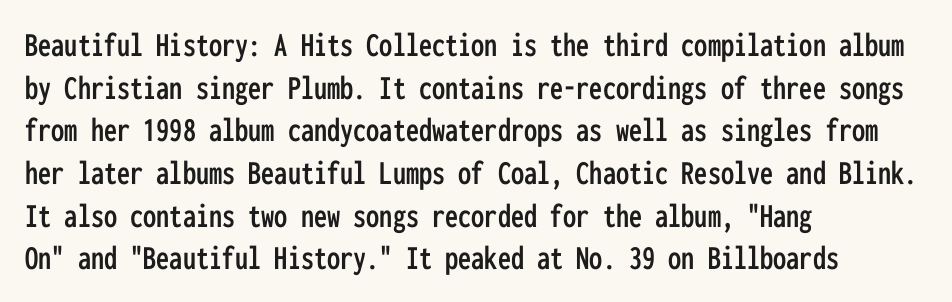
Q: Is the text italic (slanted)? A: No, it is upright.
Q: Is the typeface a serif or a sans-serif typeface? A: Sans-serif.
Q: Is the text underlined? A: No.
Q: How is the paragraph aligned? A: Left-aligned.
Q: Is the spacing between letters normal or unusually wide? A: Normal.
Q: Width (condensed, normal, or wide)? A: Condensed.
Q: Stroke contrast? A: Low.
Q: x-height? A: Medium.
Q: Monospaced? A: Yes.
